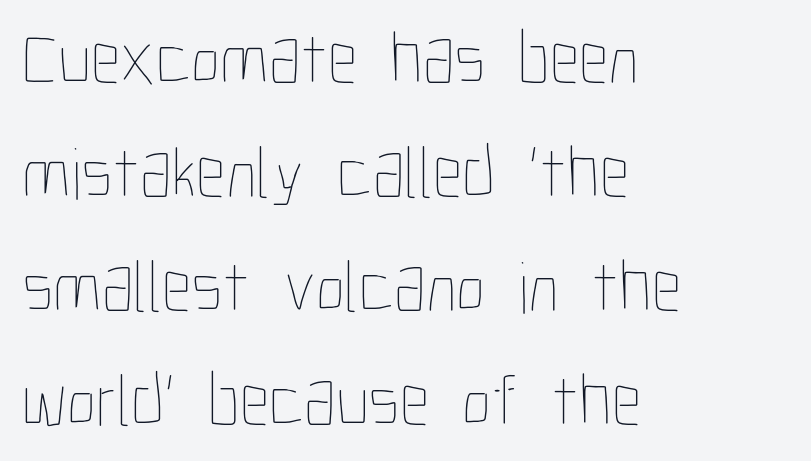
Is the stroke heavy? The answer is a plain regular-or-lighter. Think of a printed novel: that variable character pitch is what you see here. A typesetter would call this leading conventional body-copy spacing. This sample is left-justified, so line endings fall wherever the words run out. Standard letterfit; no display-style spreading of the glyphs. Do the letters lean? They stand straight.
